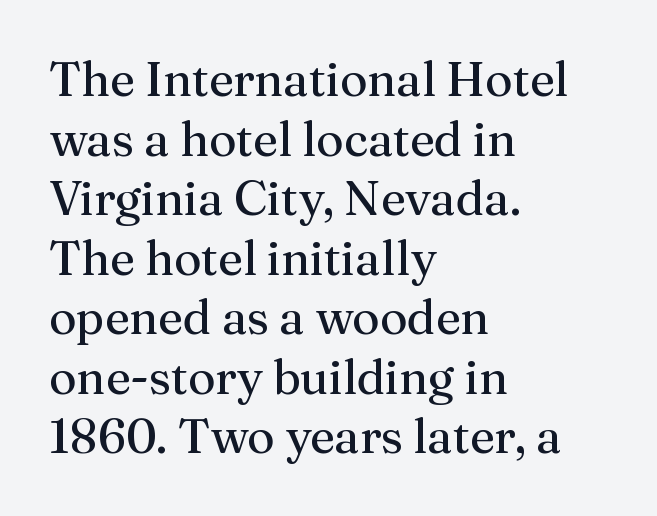
Style check: upright. Check the space under the baseline: it is left empty. Compared with typical body copy, the letter spacing here is the same. If you drew a ruler down the left edge, every line would touch it. Here the designer chose a conventional face with non-uniform glyph widths. Caption: face not bold, strokes unweighted.
